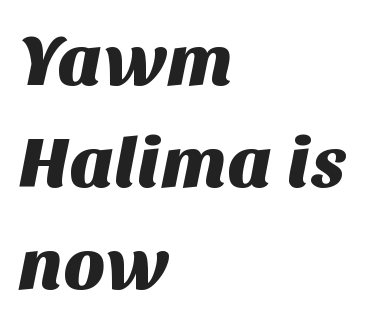
Typographically, this falls in the sans-serif category. Observe the ordinary spacing: letters are neighbours, not strangers. Alignment: flush left. Do the characters align in a grid? No, the font is proportional. The space directly below the letters is spotless. In terms of leading, this rendering sits right in the middle.
